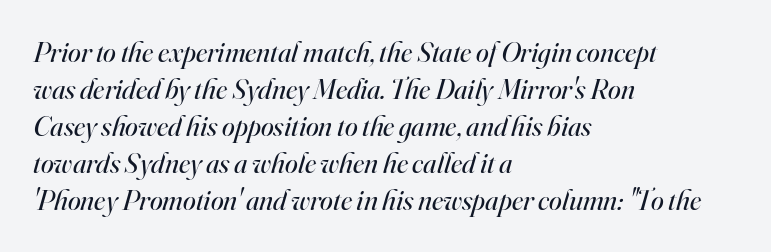
No letter is thick-stroked: the sample isn't bold. Reading down the column, the eye jumps a familiar distance to each next line. There's an unmistakable incline to the writing here. Which margin do the lines hug? The left one — the right edge is uneven.
